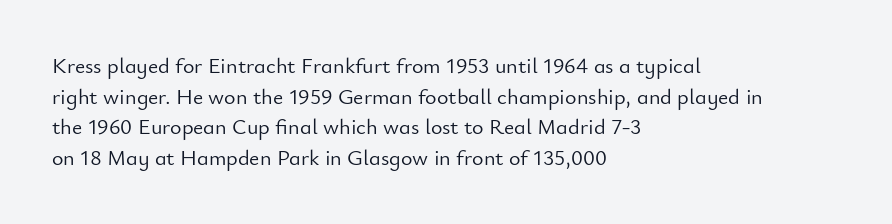
Q: Is the text bold? A: No.
Q: Is the text italic (slanted)? A: No, it is upright.
Q: Is the text underlined? A: No.
Q: How is the paragraph aligned? A: Left-aligned.
Q: Is the spacing between letters normal or unusually wide? A: Normal.
Q: Is the spacing between lines tight, normal or loose? A: Normal.
